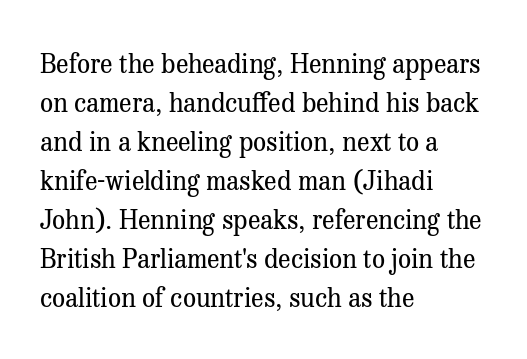
The image shows 26 px text type, upright; set left-aligned, normal line spacing (1.5x), normal letter spacing, not underlined.
